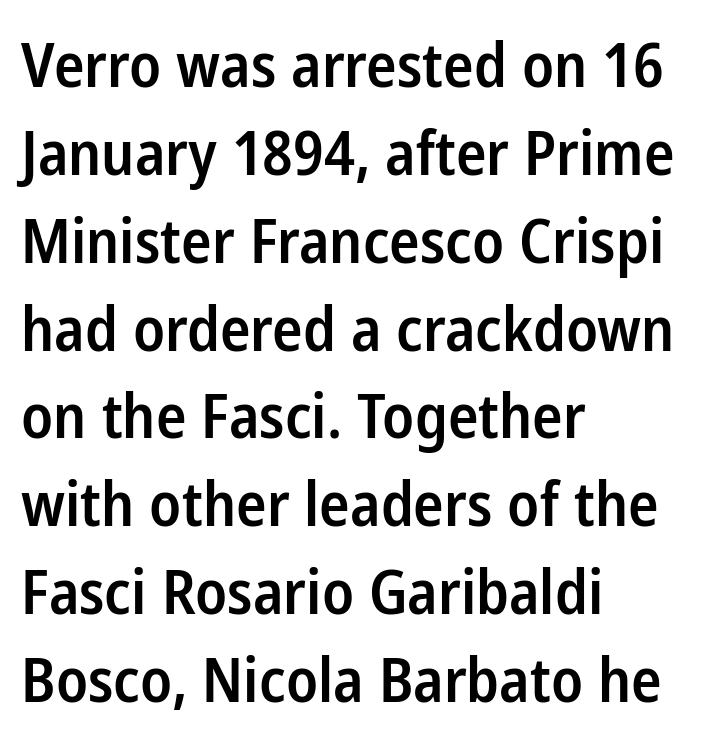
The image shows 61 px semibold, condensed sans-serif type, upright; set left-aligned, normal line spacing (1.44x), normal letter spacing, not underlined; low stroke contrast and a medium x-height.
